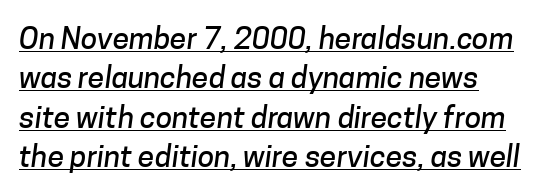
{"serif": "no", "width": "normal", "stroke_contrast": "low", "x_height": "medium", "monospaced": "no", "underline": "yes", "align": "left", "line_spacing": "normal", "line_spacing_ratio": 1.31, "letter_spacing": "normal", "letter_spacing_em": 0.0, "glyph_px": 30}
